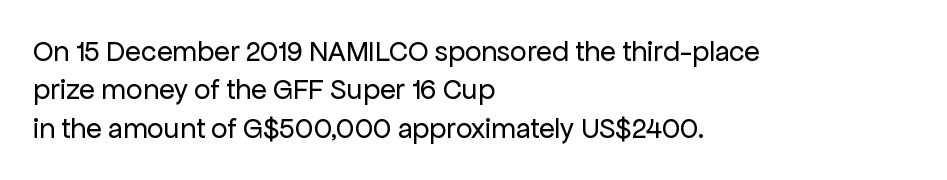
The image shows 29 px regular-weight sans-serif type, upright; set left-aligned, normal line spacing (1.32x), normal letter spacing, not underlined; low stroke contrast and a medium x-height.
